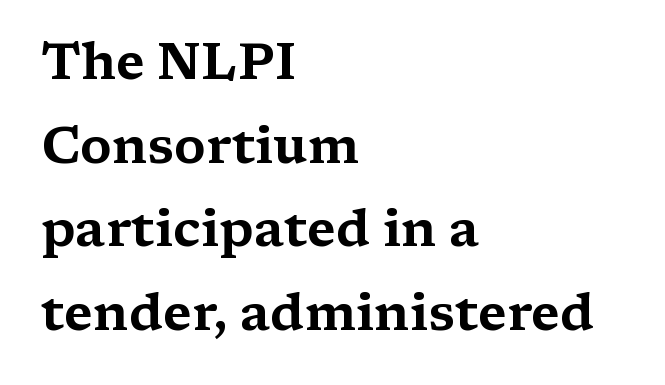
{"serif": "yes", "italic": "no", "width": "wide", "stroke_contrast": "medium", "x_height": "medium", "monospaced": "no", "underline": "no", "align": "left", "line_spacing": "normal", "line_spacing_ratio": 1.64, "letter_spacing": "normal", "letter_spacing_em": 0.0, "glyph_px": 51}
